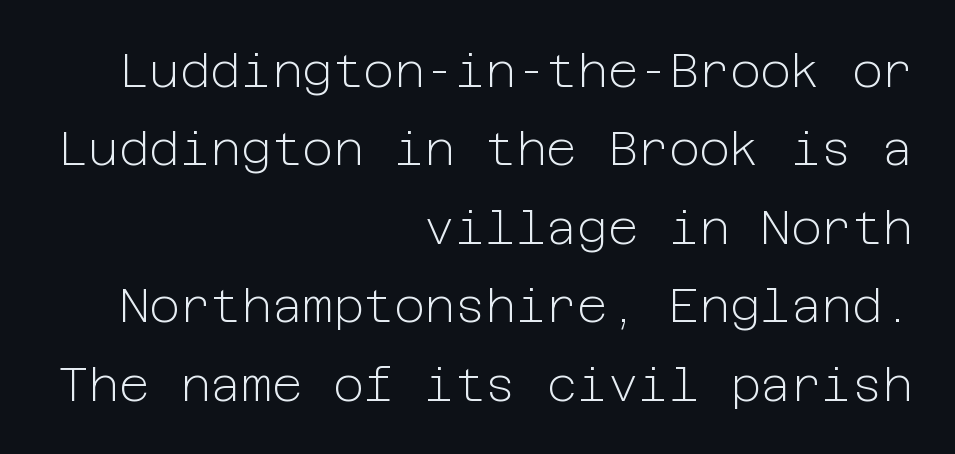
{"serif": "no", "italic": "no", "bold": "no", "weight": "light", "width": "normal", "stroke_contrast": "low", "x_height": "medium", "underline": "no", "align": "right", "line_spacing": "normal", "line_spacing_ratio": 1.67, "letter_spacing": "normal", "letter_spacing_em": 0.0, "glyph_px": 47}
